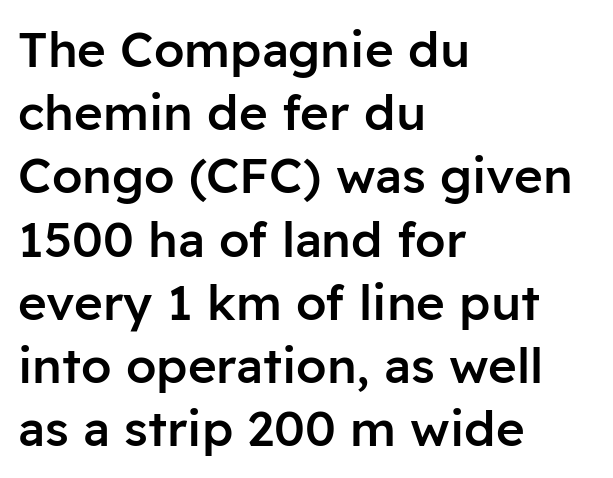
The image shows 49 px semibold sans-serif type, upright; set left-aligned, normal line spacing (1.29x), normal letter spacing, not underlined; low stroke contrast and a medium x-height.
